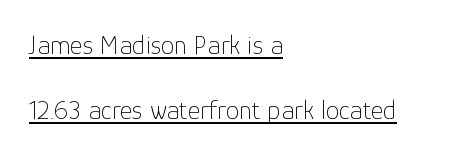
The image shows 27 px text type, upright; set left-aligned, loose line spacing (2.41x), normal letter spacing, underlined.
